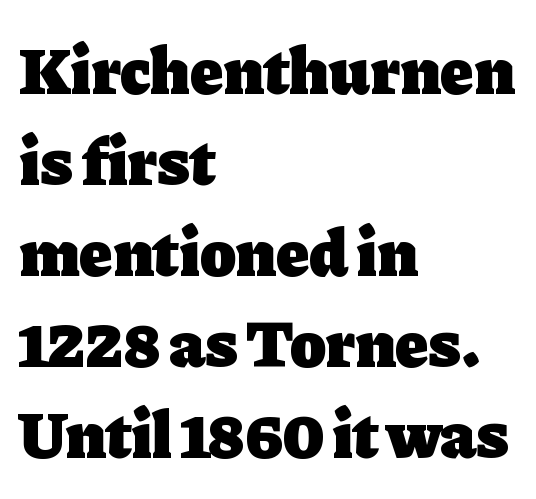
Little horizontal feet cap the strokes, marking this as serif type. Short note: letters normally spaced. Typographic density is high because the face is bold. Notice how descenders clear the ascenders below comfortably — that's standard leading. Has an underline been added? It has not. Do the characters align in a grid? No, the font is proportional.
